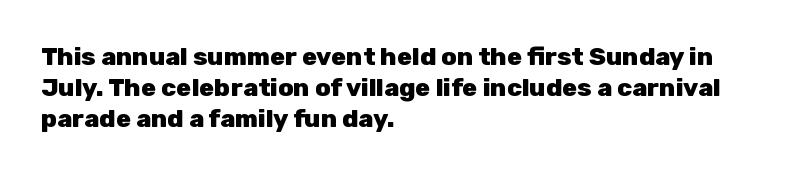
Q: Is the text bold? A: Yes.
Q: Is the text italic (slanted)? A: No, it is upright.
Q: Is the text underlined? A: No.
Q: How is the paragraph aligned? A: Left-aligned.
Q: Is the spacing between letters normal or unusually wide? A: Normal.
Q: Is the spacing between lines tight, normal or loose? A: Normal.
